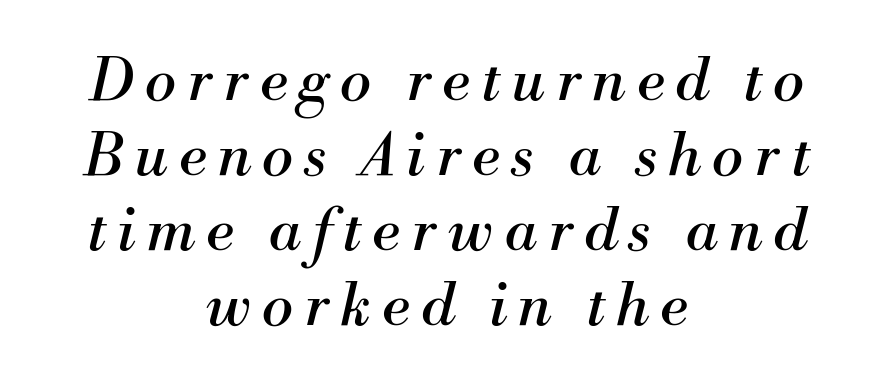
Horizontal bands of white between lines are of average thickness. A serif font was chosen for this passage. Character widths vary here, with narrow letters taking less room than wide ones. Decoration check: the copy has no underline. Heft: none added — not bold.
